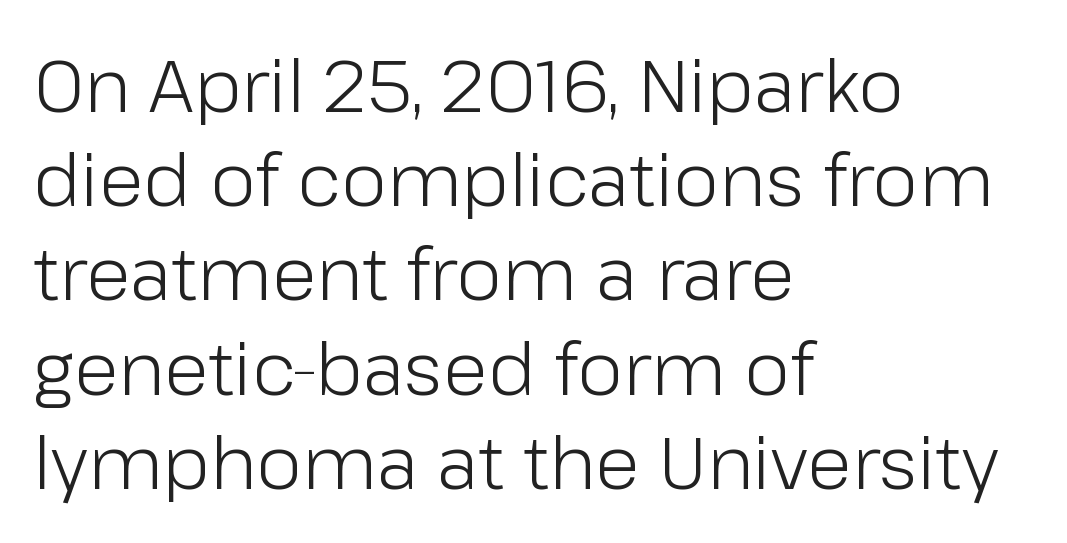
Does the type have serifs? No, each stem ends abruptly. Words float on clear page, feet unadorned. Each new line begins a customary step beneath the previous one. Each letter keeps its own natural width here, so spacing adapts to shape.
